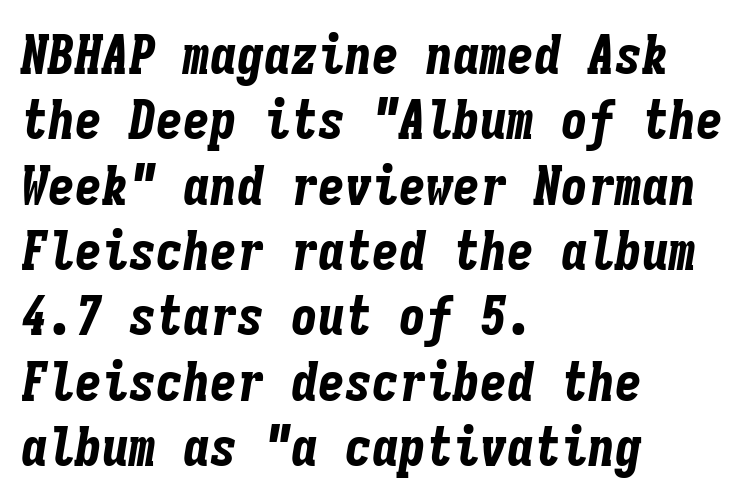
The image shows 54 px bold, condensed type, italic (leaning right), monospaced; set left-aligned, line spacing 1.21x, normal letter spacing, not underlined; low stroke contrast and a medium x-height.
